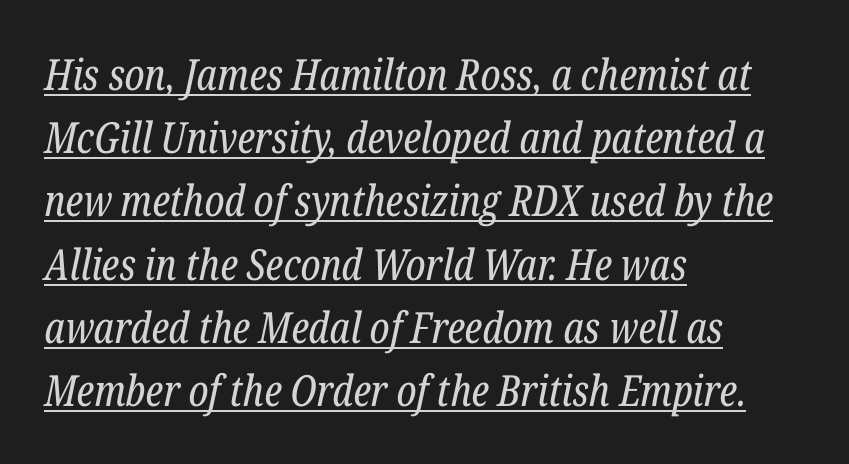
Q: Is the text bold? A: No.
Q: Is the text italic (slanted)? A: Yes, it leans right by about 12 degrees.
Q: Is the typeface a serif or a sans-serif typeface? A: Serif.
Q: Is the text underlined? A: Yes.
Q: How is the paragraph aligned? A: Left-aligned.
Q: Is the spacing between letters normal or unusually wide? A: Normal.
Q: Is the spacing between lines tight, normal or loose? A: Normal.
Q: Width (condensed, normal, or wide)? A: Condensed.
Q: Stroke contrast? A: Low.
Q: x-height? A: Medium.
Q: Monospaced? A: No.
